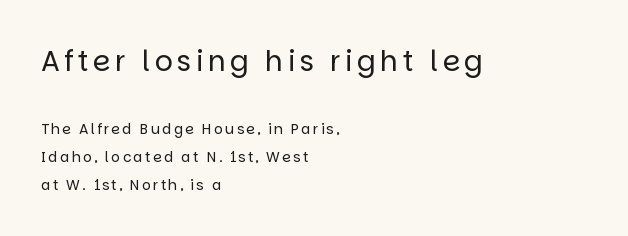
The image shows 28 px regular-weight sans-serif type, upright; set left-aligned, loose line spacing (1.99x), not underlined; the first (top) block is 2.0x larger; low stroke contrast and a large x-height.
